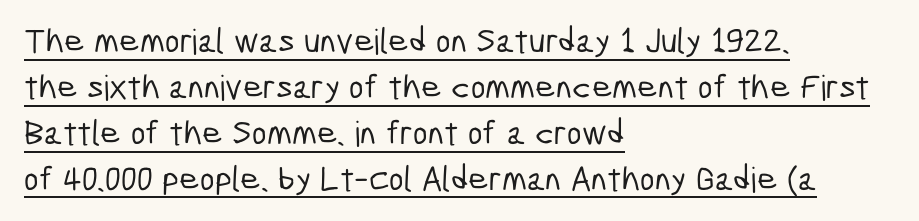
The image shows 35 px condensed sans-serif type; set left-aligned, normal line spacing (1.31x), normal letter spacing, underlined; low stroke contrast and a medium x-height.
